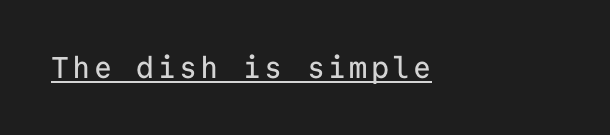
{"serif": "no", "italic": "no", "width": "normal", "stroke_contrast": "low", "x_height": "medium", "monospaced": "yes", "underline": "yes", "align": "left", "glyph_px": 30}
